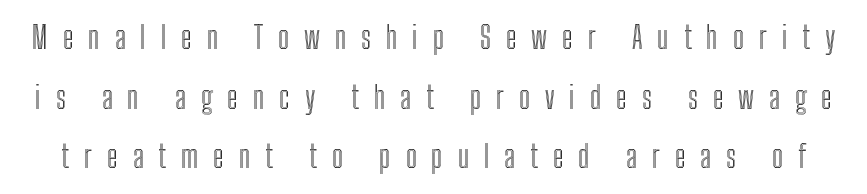
Q: Is the text italic (slanted)? A: No, it is upright.
Q: Is the text underlined? A: No.
Q: Is the spacing between letters normal or unusually wide? A: Unusually wide.
Q: Is the spacing between lines tight, normal or loose? A: Loose.
Q: Width (condensed, normal, or wide)? A: Condensed.
Q: x-height? A: Medium.
Q: Monospaced? A: No.
